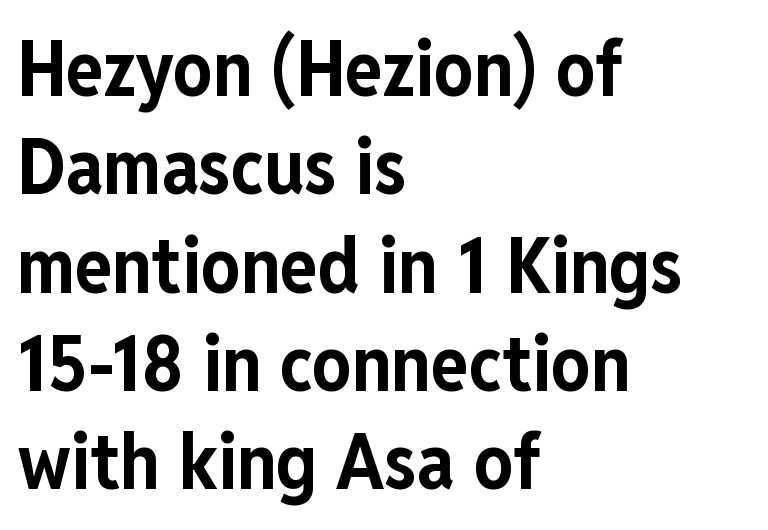
Compared with typical body copy, the letter spacing here is the same. Type style note: lacks serifs. The glyphs have the mass of a bold cut. Descenders hang freely into open space. Quick note: not italic, upright.
